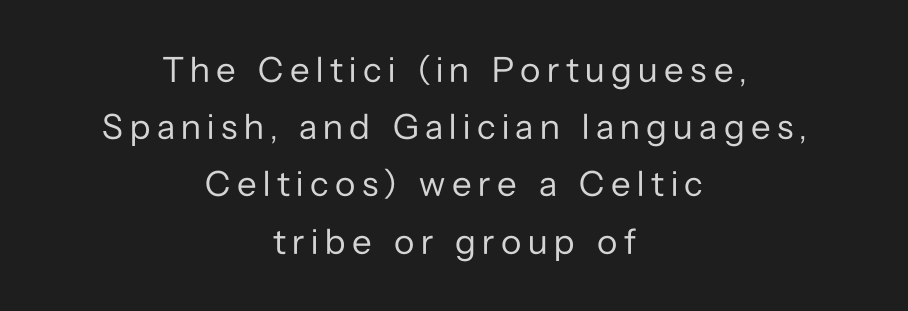
The image shows 36 px regular-weight sans-serif type, upright; set centered, normal line spacing (1.59x), not underlined; low stroke contrast and a medium x-height.
